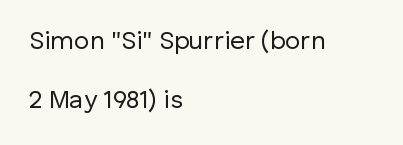
{"italic": "no", "bold": "no", "underline": "no", "align": "left", "line_spacing": "loose", "line_spacing_ratio": 2.28, "letter_spacing": "normal", "letter_spacing_em": 0.0, "glyph_px": 26}
